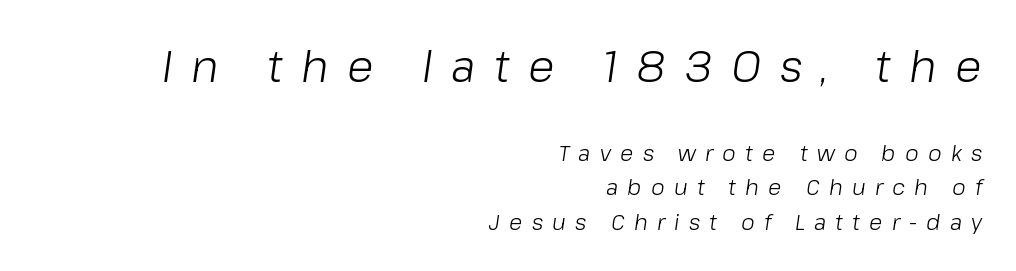
{"italic": "yes", "lean": "right", "slant_degrees": 8, "bold": "no", "weight": "light", "width": "normal", "stroke_contrast": "low", "x_height": "medium", "monospaced": "no", "underline": "no", "align": "right", "line_spacing": "normal", "line_spacing_ratio": 1.55, "letter_spacing": "wide", "letter_spacing_em": 0.42, "larger_block": "first", "size_ratio": 2.0, "glyph_px": 44}
